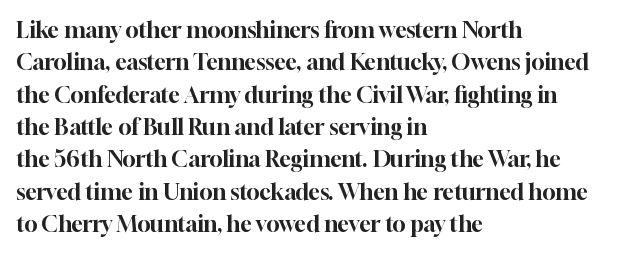
Bare-footed words on every line. The space between consecutive lines is moderate. Caption: standard tracking, unaltered. The lettering holds an erect, upright posture throughout. The text block is weighted toward the left margin, trailing off unevenly rightward.
